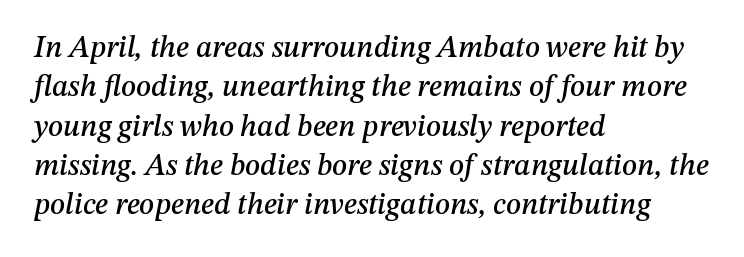
Q: Is the text italic (slanted)? A: Yes, it leans right by about 12 degrees.
Q: Is the text underlined? A: No.
Q: How is the paragraph aligned? A: Left-aligned.
Q: Is the spacing between letters normal or unusually wide? A: Normal.
Q: Is the spacing between lines tight, normal or loose? A: Normal.
Q: Width (condensed, normal, or wide)? A: Normal.
Q: Stroke contrast? A: Medium.
Q: x-height? A: Medium.
Q: Monospaced? A: No.
